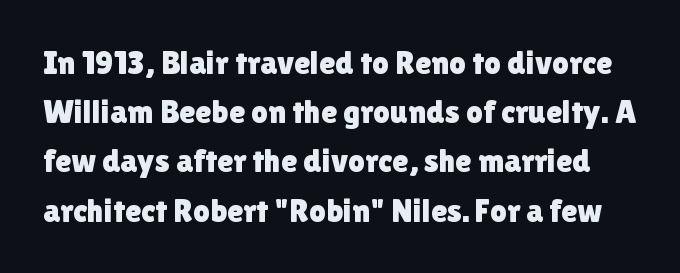
{"serif": "no", "italic": "no", "width": "normal", "x_height": "medium", "monospaced": "no", "underline": "no", "line_spacing": "normal", "line_spacing_ratio": 1.49, "letter_spacing": "normal", "letter_spacing_em": 0.0, "glyph_px": 33}
